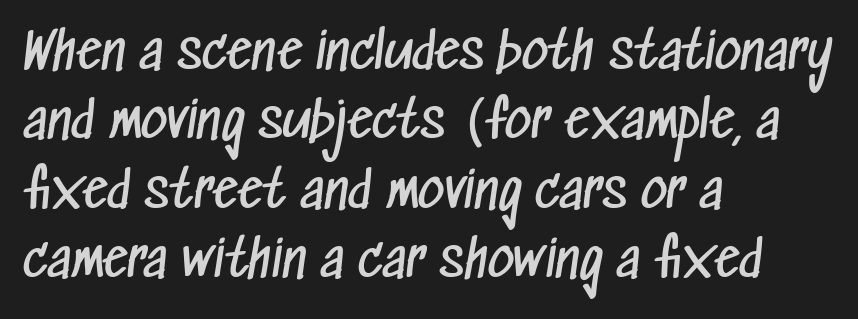
You could not count columns in this text — the font is proportionally spaced. Tracking value appears to be zero — textbook default spacing. The gap between lines stays unmarked. Each letter's strokes conclude bluntly, with no projecting serifs. The rag falls on the right side of this text block.
